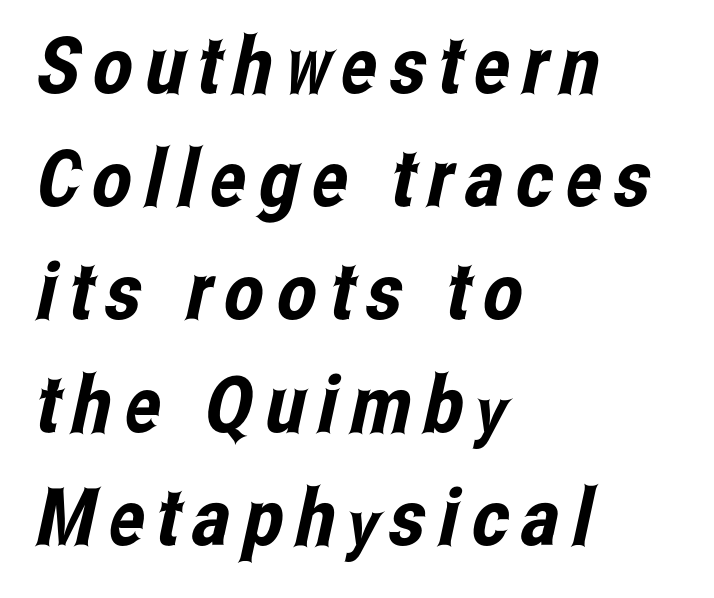
How would I describe the line gaps? Plain and ordinary. Descenders are the only things crossing below the line. Each letter keeps its own natural width here, so spacing adapts to shape. If you drew a ruler down the left edge, every line would touch it. This rendering employs a face without finishing strokes, i.e., a sans-serif.
